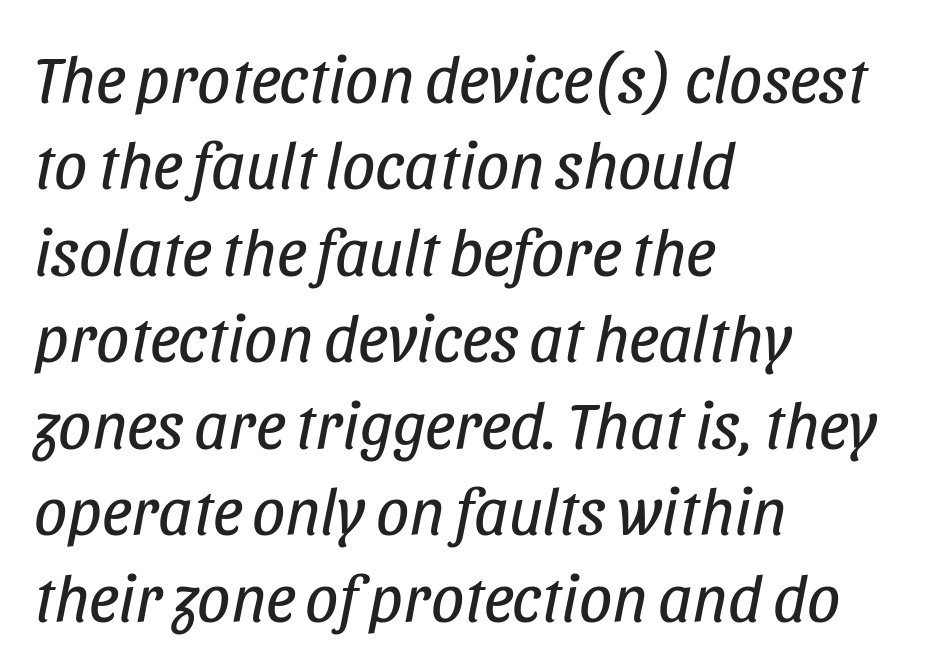
{"italic": "yes", "lean": "right", "slant_degrees": 11, "bold": "no", "weight": "regular", "width": "condensed", "stroke_contrast": "low", "x_height": "large", "monospaced": "no", "underline": "no", "align": "left", "line_spacing": "normal", "line_spacing_ratio": 1.31, "letter_spacing": "normal", "letter_spacing_em": 0.0, "glyph_px": 66}
